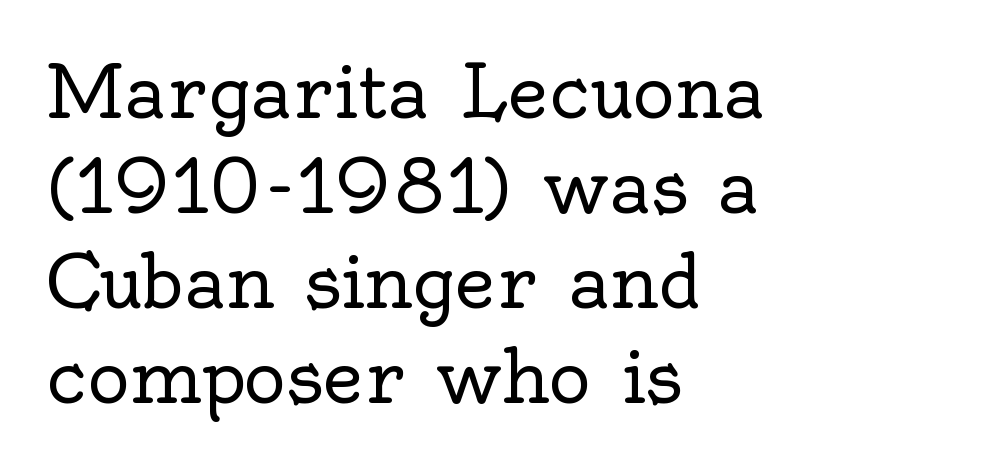
Q: Is the text bold? A: No.
Q: Is the text italic (slanted)? A: No, it is upright.
Q: Is the typeface a serif or a sans-serif typeface? A: Serif.
Q: Is the text underlined? A: No.
Q: How is the paragraph aligned? A: Left-aligned.
Q: Is the spacing between letters normal or unusually wide? A: Normal.
Q: Is the spacing between lines tight, normal or loose? A: Normal.
Q: Width (condensed, normal, or wide)? A: Normal.
Q: x-height? A: Small.
Q: Monospaced? A: No.
